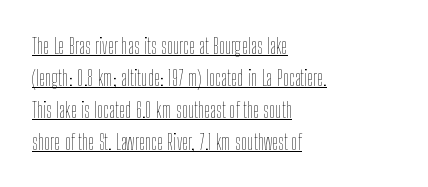
Q: Is the text bold? A: No.
Q: Is the text italic (slanted)? A: No, it is upright.
Q: Is the text underlined? A: Yes.
Q: How is the paragraph aligned? A: Left-aligned.
Q: Is the spacing between letters normal or unusually wide? A: Normal.
Q: Is the spacing between lines tight, normal or loose? A: Normal.
